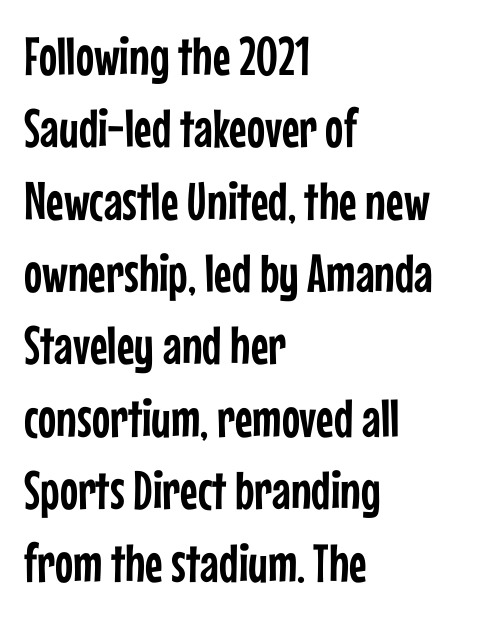
Q: Is the text italic (slanted)? A: No, it is upright.
Q: Is the typeface a serif or a sans-serif typeface? A: Sans-serif.
Q: Is the text underlined? A: No.
Q: How is the paragraph aligned? A: Left-aligned.
Q: Is the spacing between letters normal or unusually wide? A: Normal.
Q: Is the spacing between lines tight, normal or loose? A: Normal.
Q: Width (condensed, normal, or wide)? A: Condensed.
Q: Stroke contrast? A: Low.
Q: x-height? A: Medium.
Q: Monospaced? A: No.
